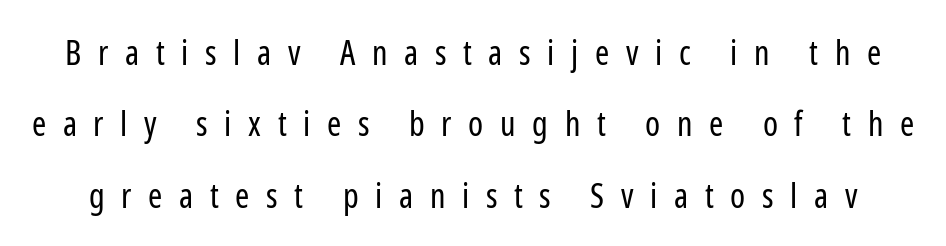
{"serif": "no", "italic": "no", "bold": "no", "weight": "regular", "width": "condensed", "stroke_contrast": "low", "x_height": "medium", "monospaced": "no", "underline": "no", "line_spacing": "loose", "line_spacing_ratio": 2.1, "letter_spacing": "wide", "letter_spacing_em": 0.49, "glyph_px": 34}
